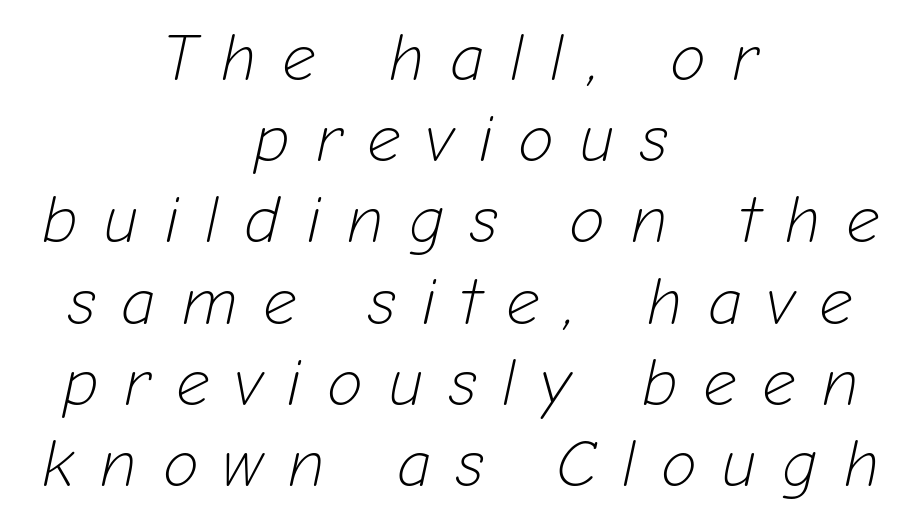
Loose tracking; the words dissolve into strings of separated letters. Varying glyph widths throughout — classic text-font behaviour. Short and long lines alike share a common midpoint. The specimen omits any rule beneath the text block's lines. Notice how the stems are inclined rather than vertical — that's the hallmark of italics. Think standard paragraph weight, or any step lighter than that.
